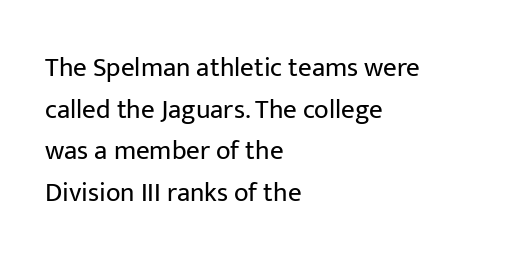
{"italic": "no", "bold": "no", "underline": "no", "align": "left", "line_spacing": "normal", "line_spacing_ratio": 1.54, "letter_spacing": "normal", "letter_spacing_em": 0.0, "glyph_px": 27}
